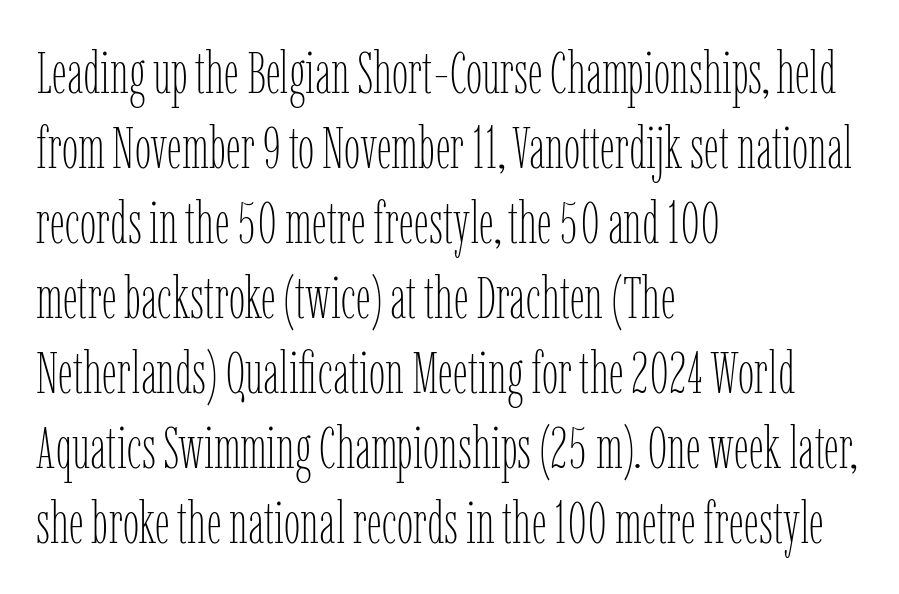
{"italic": "no", "bold": "no", "weight": "thin", "width": "condensed", "stroke_contrast": "low", "x_height": "medium", "monospaced": "no", "underline": "no", "align": "left", "line_spacing": "normal", "line_spacing_ratio": 1.27, "letter_spacing": "normal", "letter_spacing_em": 0.0, "glyph_px": 59}
